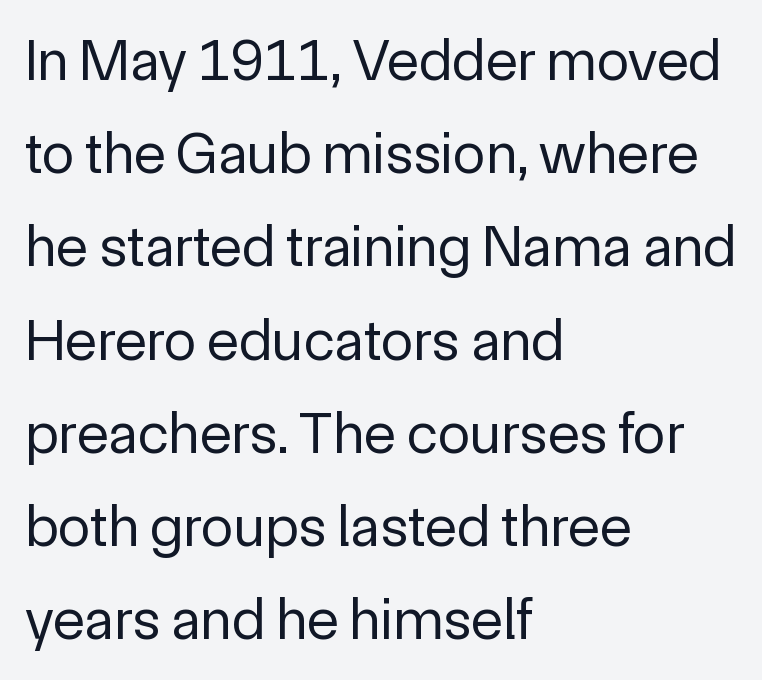
Does the type have serifs? No, each stem ends abruptly. The space directly below the letters is spotless. In CSS terms this would be text-align: left. How would I describe the line gaps? Plain and ordinary. On a weight scale, this lands at 450 or below. The tracking reads as untouched default to a designer's eye.
